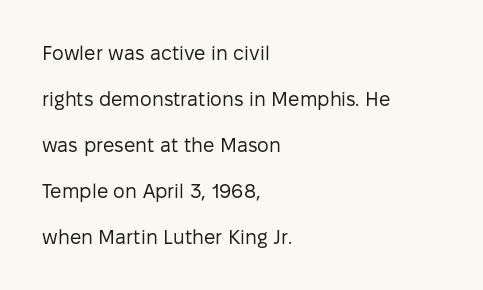
{"italic": "no", "bold": "no", "underline": "no", "align": "left", "line_spacing": "loose", "line_spacing_ratio": 2.3, "letter_spacing": "normal", "letter_spacing_em": 0.0, "glyph_px": 20}
